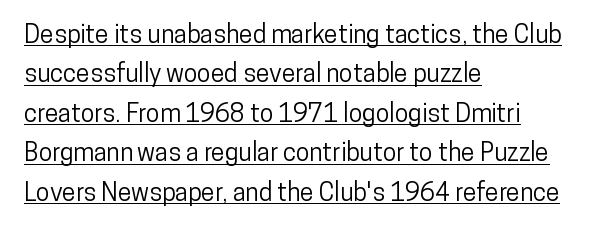
The image shows 25 px text type, upright; set left-aligned, normal line spacing (1.58x), normal letter spacing, underlined.
